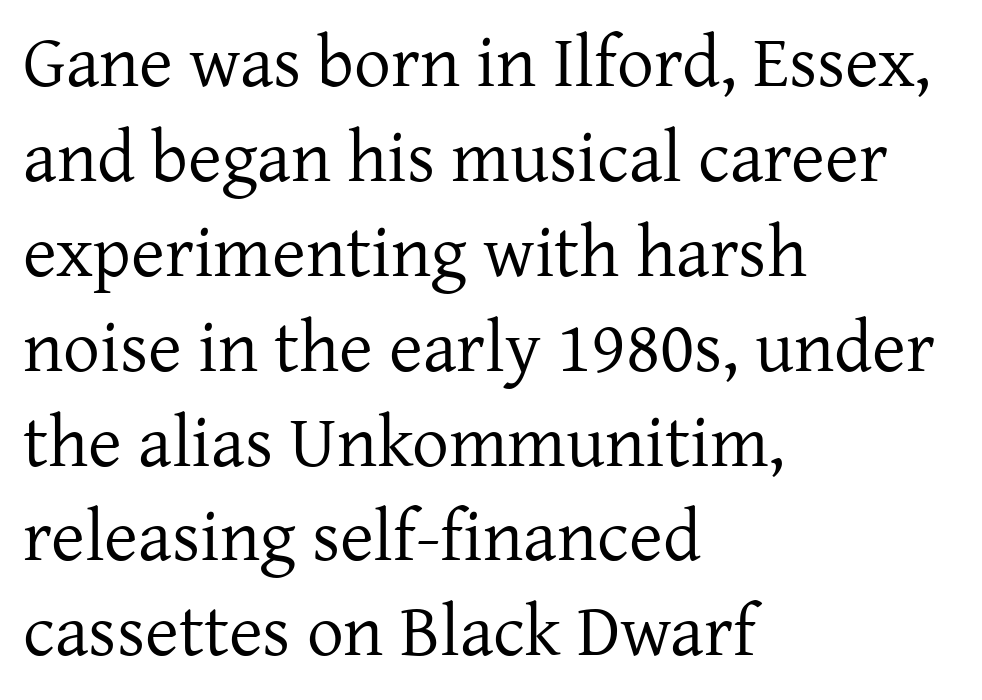
The image shows 73 px regular-weight serif type, upright; set left-aligned, normal line spacing (1.3x), normal letter spacing, not underlined; low stroke contrast and a medium x-height.
